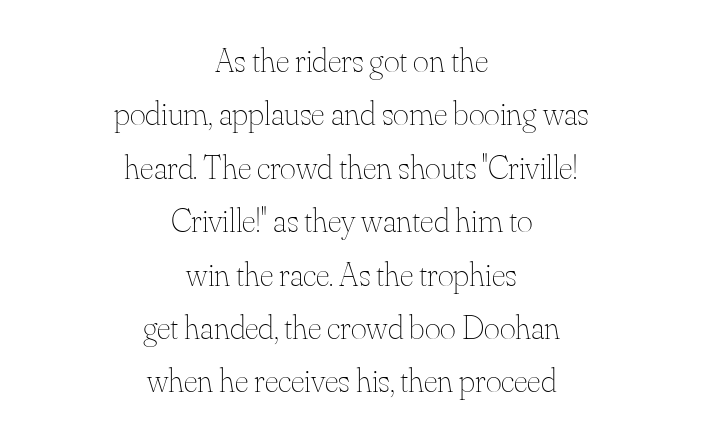
The image shows 34 px thin type, upright; set centered, normal line spacing (1.57x), normal letter spacing, not underlined; medium stroke contrast and a small x-height.
